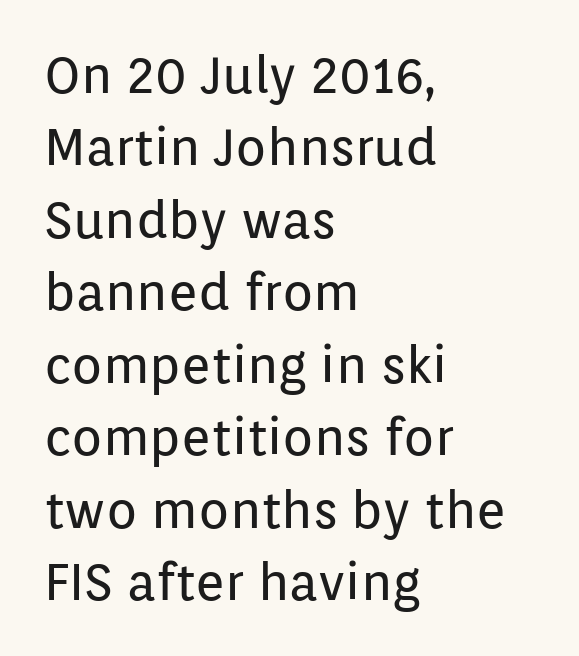
{"serif": "no", "italic": "no", "bold": "no", "weight": "regular", "width": "normal", "stroke_contrast": "low", "x_height": "medium", "monospaced": "no", "underline": "no", "align": "left", "line_spacing": "normal", "line_spacing_ratio": 1.42, "letter_spacing": "normal", "letter_spacing_em": 0.0, "glyph_px": 51}
